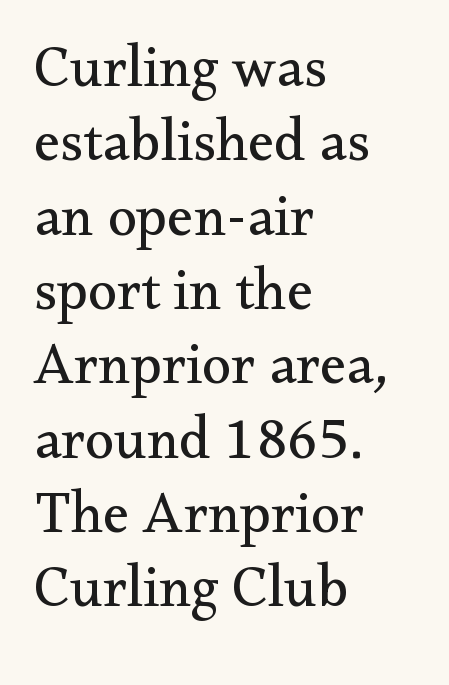
The image shows 59 px regular-weight serif type, upright; set left-aligned, normal line spacing (1.26x), normal letter spacing, not underlined; medium stroke contrast and a small x-height.
